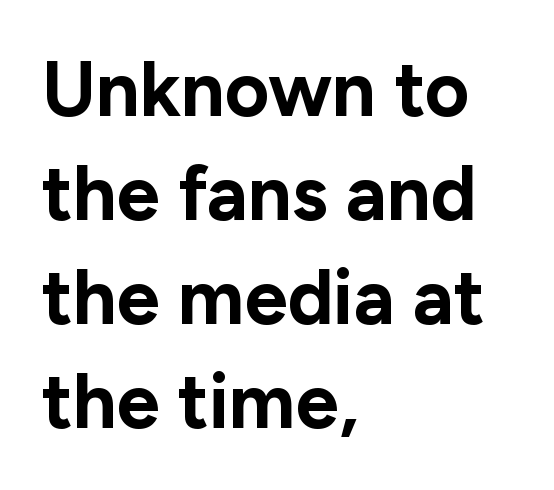
The image shows 77 px bold sans-serif type, upright; set left-aligned, normal line spacing (1.35x), normal letter spacing, not underlined; low stroke contrast and a medium x-height.
